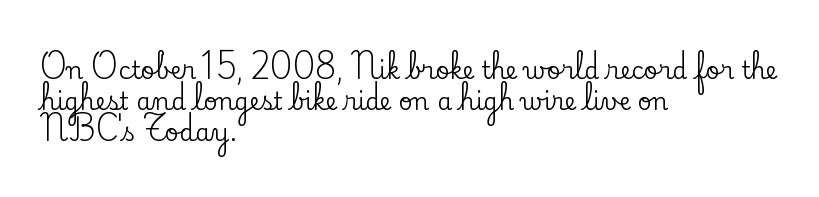
{"italic": "no", "underline": "no", "align": "left", "line_spacing": "normal", "line_spacing_ratio": 1.29, "letter_spacing": "normal", "letter_spacing_em": 0.0, "glyph_px": 24}
